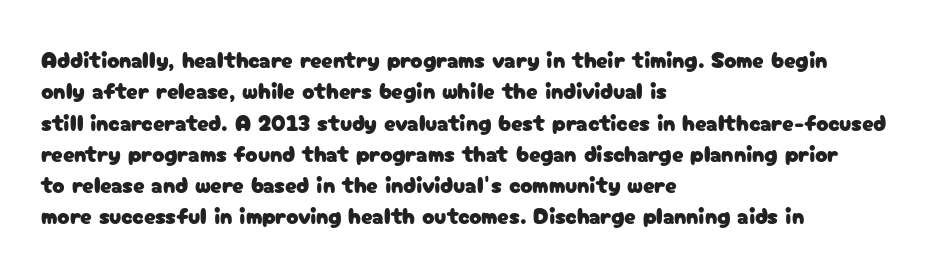
The image shows 23 px text type, upright; set left-aligned, normal line spacing (1.36x), normal letter spacing, not underlined.
